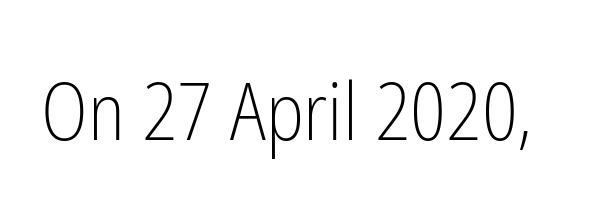
Q: Is the text bold? A: No.
Q: Is the text italic (slanted)? A: No, it is upright.
Q: Is the typeface a serif or a sans-serif typeface? A: Sans-serif.
Q: Is the text underlined? A: No.
Q: Is the spacing between letters normal or unusually wide? A: Normal.
Q: Width (condensed, normal, or wide)? A: Condensed.
Q: Stroke contrast? A: Low.
Q: x-height? A: Medium.
Q: Monospaced? A: No.
